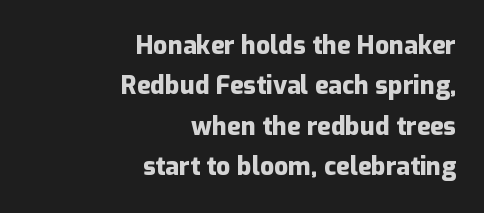
The image shows 25 px bold type, upright; set right-aligned, normal line spacing (1.62x), normal letter spacing, not underlined.
